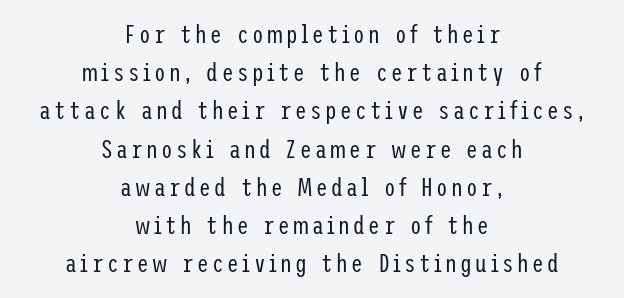
Is there much room between lines? A standard amount, neither cramped nor airy. It's the straight-up-and-down kind of type. A quiet, ordinary-to-light weight characterises the typeface. Lines of text with bare space underneath. Does the copy run flush right? No — it is centered line by line.
